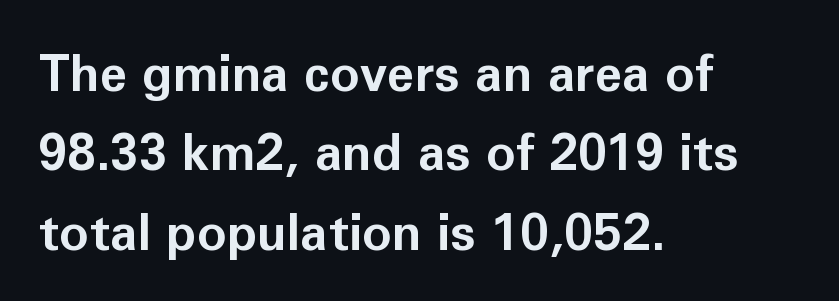
Q: Is the text bold? A: Yes.
Q: Is the text italic (slanted)? A: No, it is upright.
Q: Is the typeface a serif or a sans-serif typeface? A: Sans-serif.
Q: Is the text underlined? A: No.
Q: How is the paragraph aligned? A: Left-aligned.
Q: Is the spacing between letters normal or unusually wide? A: Normal.
Q: Is the spacing between lines tight, normal or loose? A: Normal.
Q: Width (condensed, normal, or wide)? A: Normal.
Q: Stroke contrast? A: Low.
Q: x-height? A: Medium.
Q: Monospaced? A: No.
